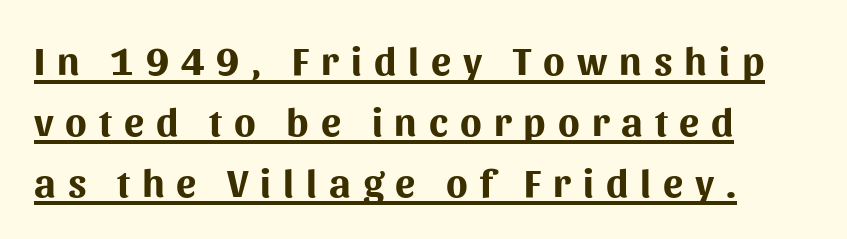
{"serif": "no", "italic": "no", "bold": "yes", "weight": "bold", "width": "normal", "stroke_contrast": "medium", "x_height": "medium", "monospaced": "no", "underline": "yes", "align": "left", "line_spacing": "normal", "line_spacing_ratio": 1.52, "letter_spacing": "wide", "letter_spacing_em": 0.3, "glyph_px": 40}
